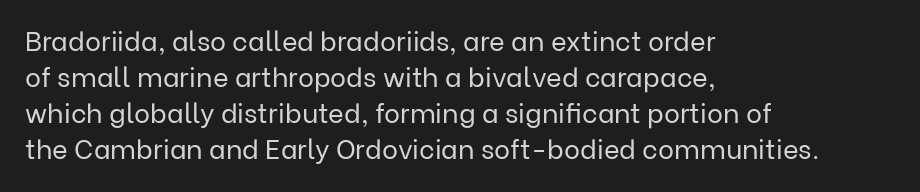
{"italic": "no", "bold": "no", "underline": "no", "align": "left", "line_spacing": "normal", "line_spacing_ratio": 1.33, "letter_spacing": "normal", "letter_spacing_em": 0.0, "glyph_px": 27}
